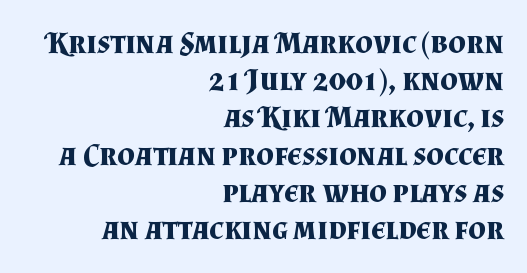
Q: Is the text bold? A: Yes.
Q: Is the text italic (slanted)? A: No, it is upright.
Q: Is the typeface a serif or a sans-serif typeface? A: Serif.
Q: Is the text underlined? A: No.
Q: How is the paragraph aligned? A: Right-aligned.
Q: Is the spacing between letters normal or unusually wide? A: Normal.
Q: Width (condensed, normal, or wide)? A: Normal.
Q: Stroke contrast? A: Medium.
Q: x-height? A: Small.
Q: Monospaced? A: No.
